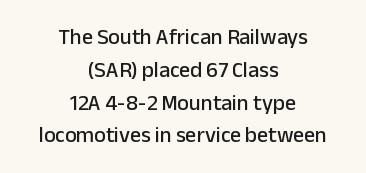
Q: Is the text italic (slanted)? A: No, it is upright.
Q: Is the text underlined? A: No.
Q: How is the paragraph aligned? A: Centered.
Q: Is the spacing between letters normal or unusually wide? A: Normal.
Q: Is the spacing between lines tight, normal or loose? A: Normal.
